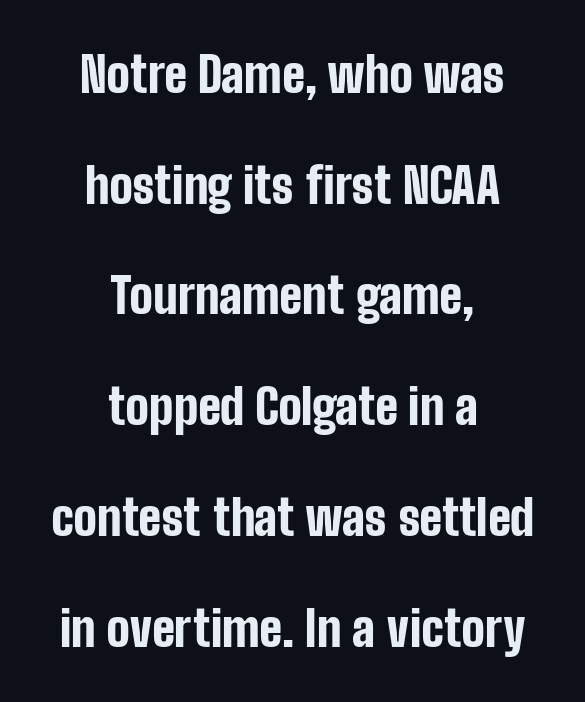
{"serif": "no", "italic": "no", "bold": "yes", "weight": "bold", "width": "condensed", "stroke_contrast": "low", "x_height": "medium", "monospaced": "no", "underline": "no", "align": "center", "line_spacing": "loose", "line_spacing_ratio": 2.26, "letter_spacing": "normal", "letter_spacing_em": 0.0, "glyph_px": 49}
